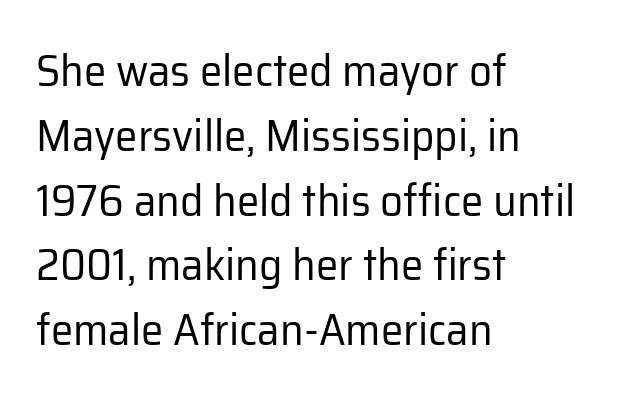
{"serif": "no", "italic": "no", "bold": "no", "weight": "regular", "width": "normal", "stroke_contrast": "low", "x_height": "medium", "monospaced": "no", "underline": "no", "align": "left", "line_spacing": "normal", "line_spacing_ratio": 1.44, "letter_spacing": "normal", "letter_spacing_em": 0.0, "glyph_px": 45}
